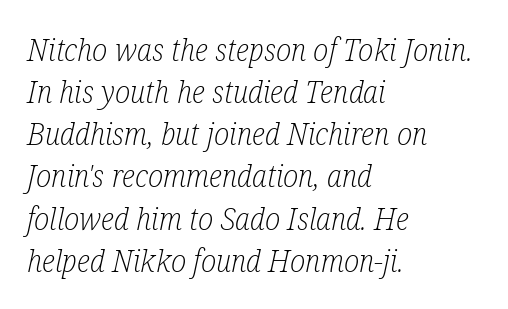
The image shows 31 px light, condensed serif type, italic (leaning right); set left-aligned, normal line spacing (1.36x), normal letter spacing, not underlined; low stroke contrast and a medium x-height.
